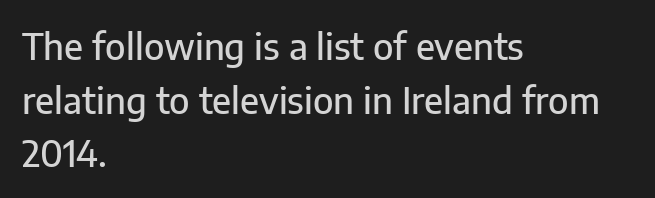
{"serif": "no", "italic": "no", "width": "normal", "stroke_contrast": "low", "x_height": "medium", "monospaced": "no", "underline": "no", "align": "left", "line_spacing": "normal", "line_spacing_ratio": 1.49, "letter_spacing": "normal", "letter_spacing_em": 0.0, "glyph_px": 36}
